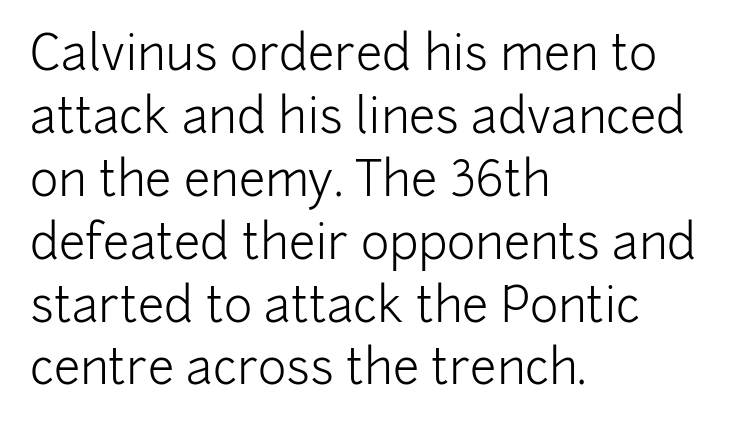
Q: Is the text bold? A: No.
Q: Is the text italic (slanted)? A: No, it is upright.
Q: Is the typeface a serif or a sans-serif typeface? A: Sans-serif.
Q: Is the text underlined? A: No.
Q: How is the paragraph aligned? A: Left-aligned.
Q: Is the spacing between letters normal or unusually wide? A: Normal.
Q: Is the spacing between lines tight, normal or loose? A: Normal.
Q: Width (condensed, normal, or wide)? A: Normal.
Q: Stroke contrast? A: Low.
Q: x-height? A: Medium.
Q: Monospaced? A: No.
